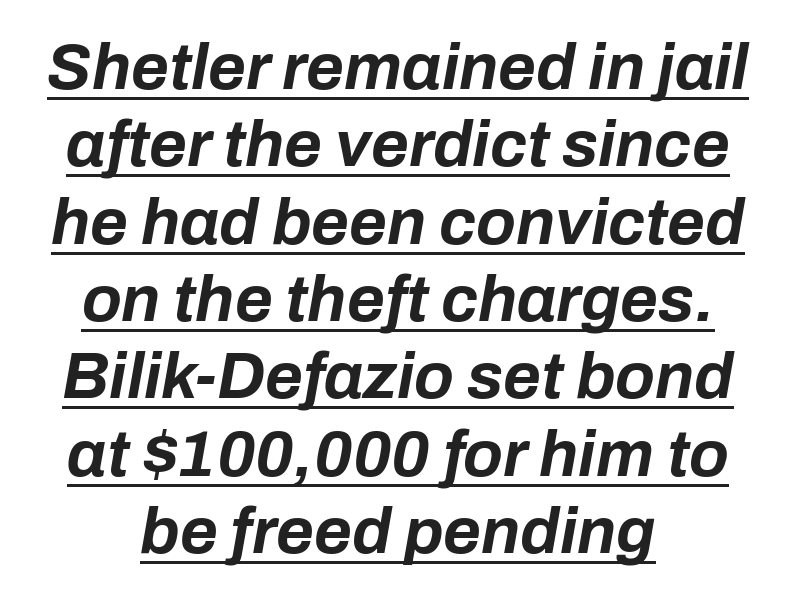
The face used here appears with an underline applied. These lines keep a tight, regular rhythm from letter to letter. This sample uses an oblique cut, with every glyph tilted off the vertical. Looks like regular typesetting: each glyph gets only the width it needs. This is heavy type, rendered in bold.
